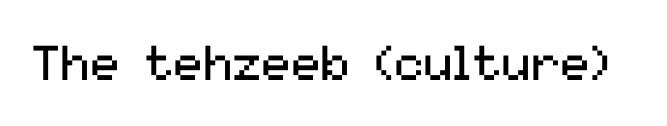
The image shows 49 px regular-weight sans-serif type, upright; set normal letter spacing, not underlined; medium stroke contrast and a medium x-height.
